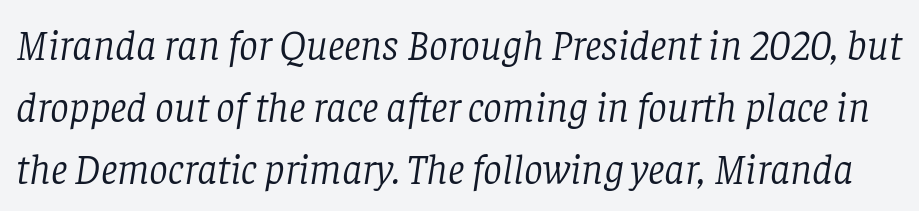
The image shows 42 px light serif type, italic (leaning right); set normal line spacing (1.48x), normal letter spacing, not underlined; low stroke contrast and a large x-height.
